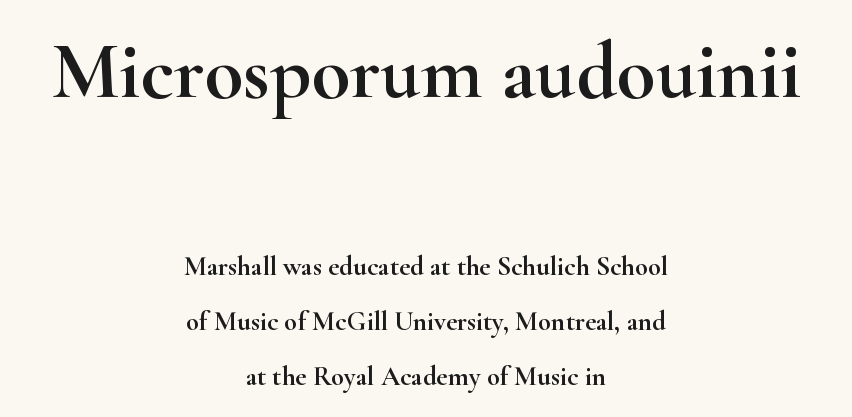
The image shows 80 px wide serif type, upright; set centered, loose line spacing (2.04x), normal letter spacing, not underlined; the first (top) block is 2.96x larger; high stroke contrast and a small x-height.
